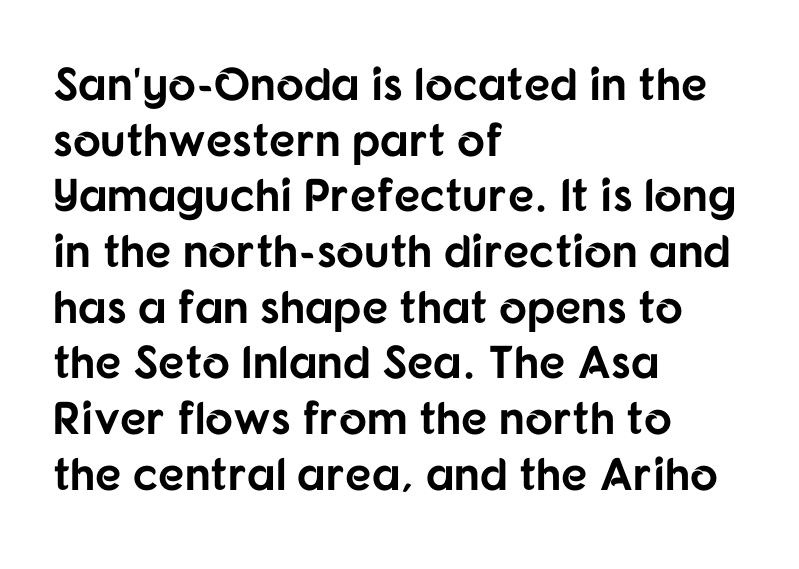
If you drew a ruler down the left edge, every line would touch it. Does the weight exceed regular? Yes, all the way to bold. The letters sit at their default tracking, neither squeezed nor spread. Looks like regular typesetting: each glyph gets only the width it needs.
